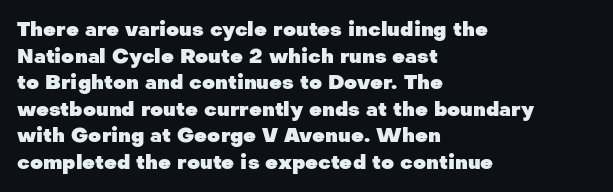
{"italic": "no", "bold": "yes", "underline": "no", "align": "left", "line_spacing": "normal", "line_spacing_ratio": 1.33, "letter_spacing": "normal", "letter_spacing_em": 0.0, "glyph_px": 20}
